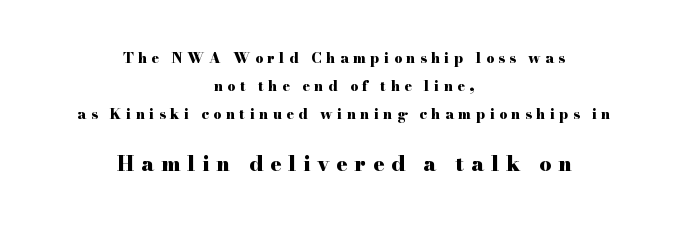
{"italic": "no", "bold": "yes", "underline": "no", "align": "center", "line_spacing": "loose", "line_spacing_ratio": 1.99, "letter_spacing": "wide", "letter_spacing_em": 0.32, "larger_block": "second", "size_ratio": 1.5, "glyph_px": 21}
